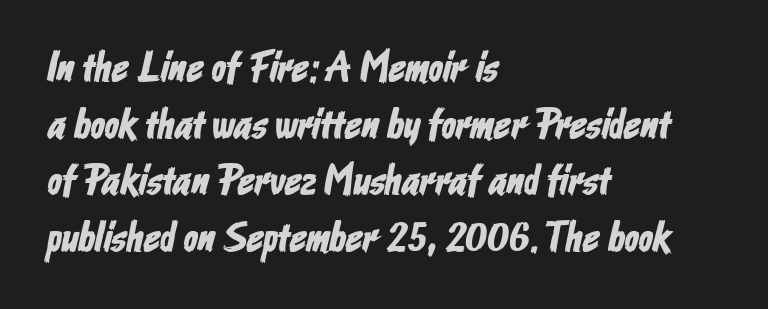
Every row of glyphs begins at an identical x-position on the left. These lines sit exactly where default settings would place them. This rendering employs a face without finishing strokes, i.e., a sans-serif. The area under the type is left untouched. Default kerning and tracking; the words read as compact shapes. The letters advance in unequal steps, a hallmark of proportional type.
